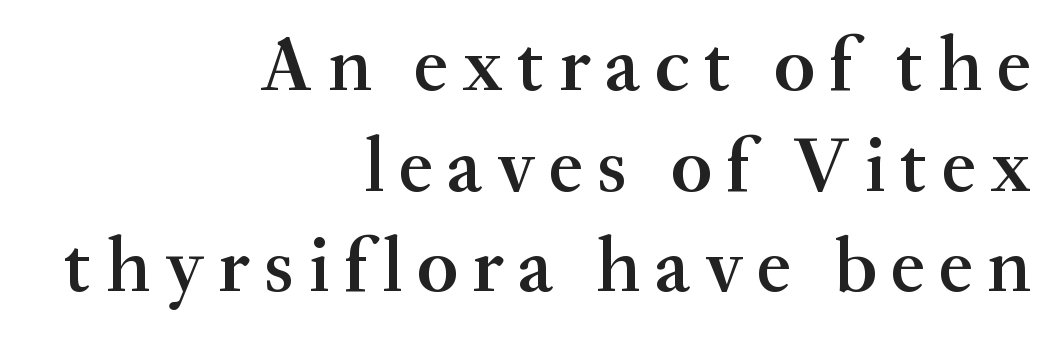
Q: Is the text bold? A: Semi-bold.
Q: Is the text italic (slanted)? A: No, it is upright.
Q: Is the typeface a serif or a sans-serif typeface? A: Serif.
Q: Is the text underlined? A: No.
Q: How is the paragraph aligned? A: Right-aligned.
Q: Is the spacing between lines tight, normal or loose? A: Normal.
Q: Width (condensed, normal, or wide)? A: Normal.
Q: Stroke contrast? A: Medium.
Q: x-height? A: Small.
Q: Monospaced? A: No.
